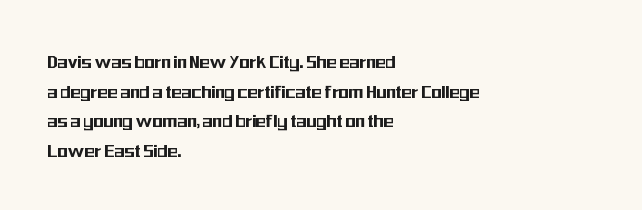
The image shows 21 px text type, upright; set left-aligned, normal line spacing (1.41x), normal letter spacing, not underlined.
